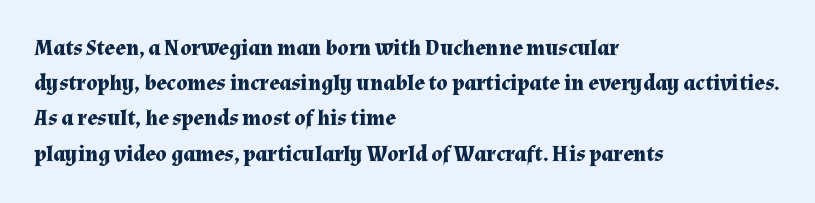
Every row of glyphs begins at an identical x-position on the left. Each word holds together tightly as a unit, with standard inter-letter gaps. What's the leading like? Ordinary, nothing unusual. Nope, not italic — everything's standing straight. The space directly below the letters is spotless.
